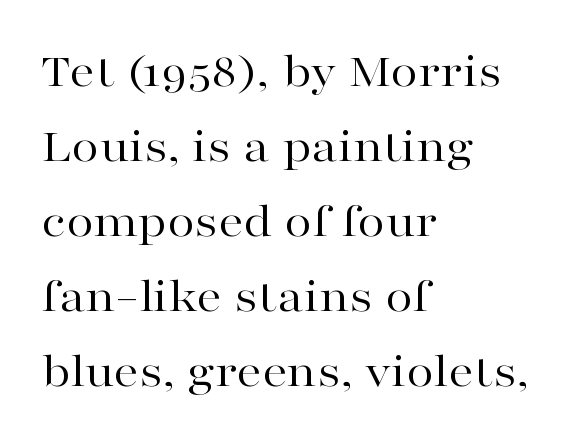
Serifs: yes, visible at the terminals of the letterforms. Letters have the restrained weight of plain body copy at most. Between one letter and the next there's only the usual sliver of space. Is this a fixed-width face? No — the glyphs have proportional, varying widths. The space directly below the letters is spotless. The rows are spaced the way most documents space them.
